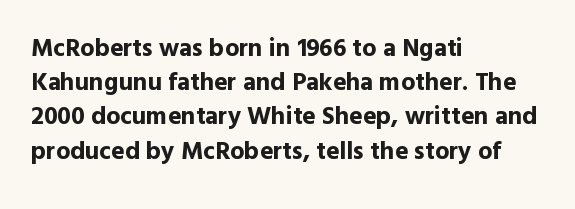
Q: Is the text bold? A: Yes.
Q: Is the text italic (slanted)? A: No, it is upright.
Q: Is the text underlined? A: No.
Q: How is the paragraph aligned? A: Left-aligned.
Q: Is the spacing between letters normal or unusually wide? A: Normal.
Q: Is the spacing between lines tight, normal or loose? A: Normal.
